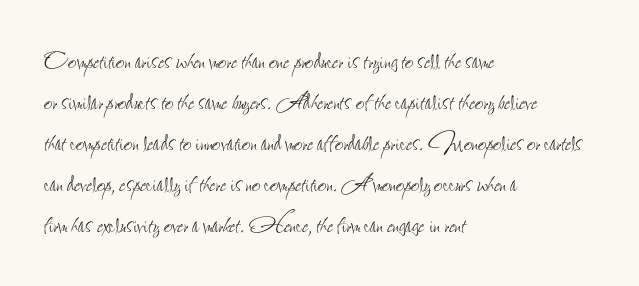
The image shows 30 px thin, condensed type; set left-aligned, normal line spacing (1.37x), normal letter spacing, not underlined; low stroke contrast and a small x-height.
